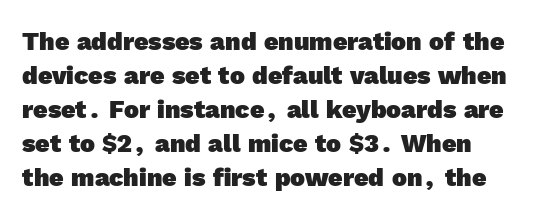
The space between consecutive lines is moderate. Summary of weight: heavy, a full bold. Letter spacing: default. Decoration check: the copy has no underline.
